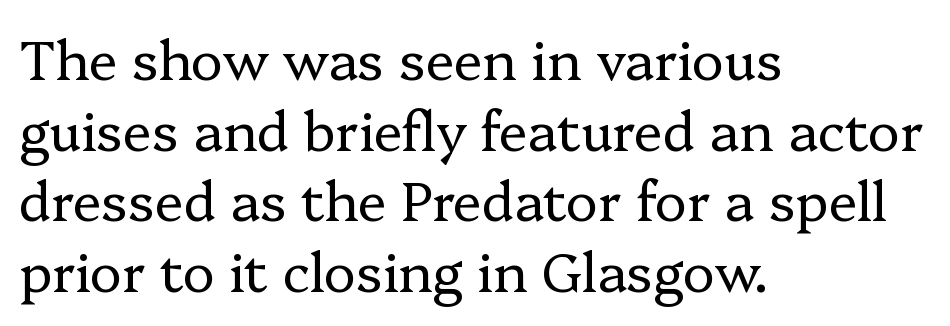
Q: Is the text bold? A: No.
Q: Is the text italic (slanted)? A: No, it is upright.
Q: Is the typeface a serif or a sans-serif typeface? A: Serif.
Q: Is the text underlined? A: No.
Q: How is the paragraph aligned? A: Left-aligned.
Q: Is the spacing between letters normal or unusually wide? A: Normal.
Q: Is the spacing between lines tight, normal or loose? A: Normal.
Q: Width (condensed, normal, or wide)? A: Normal.
Q: Stroke contrast? A: Low.
Q: x-height? A: Medium.
Q: Monospaced? A: No.
